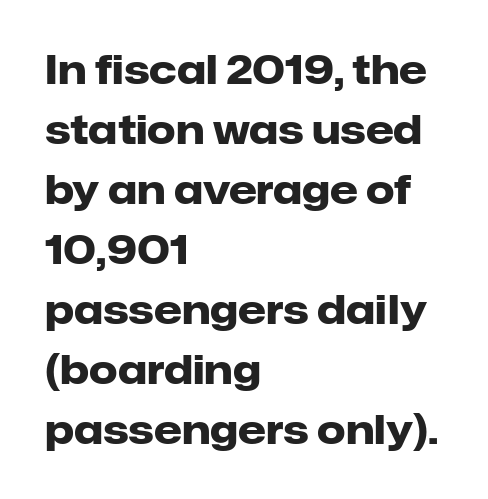
The image shows 40 px heavy sans-serif type, upright; set left-aligned, normal line spacing (1.5x), normal letter spacing, not underlined; low stroke contrast and a medium x-height.
